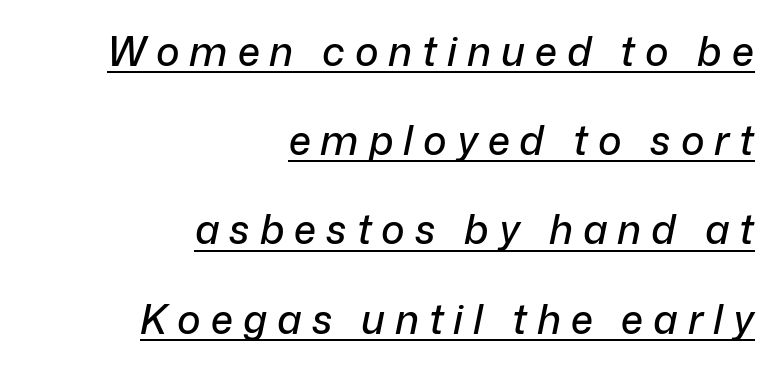
The image shows 40 px text type, italic (leaning right); set right-aligned, loose line spacing (2.23x), unusually wide letter spacing (+0.25 em), underlined; low stroke contrast and a medium x-height.
